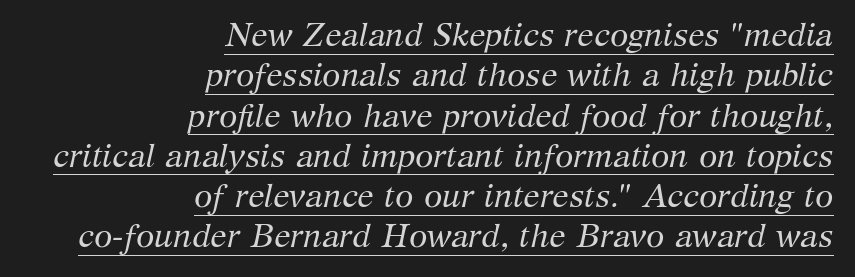
The image shows 33 px regular-weight serif type, italic (leaning right); set right-aligned, line spacing 1.22x, normal letter spacing, underlined; medium stroke contrast and a medium x-height.
